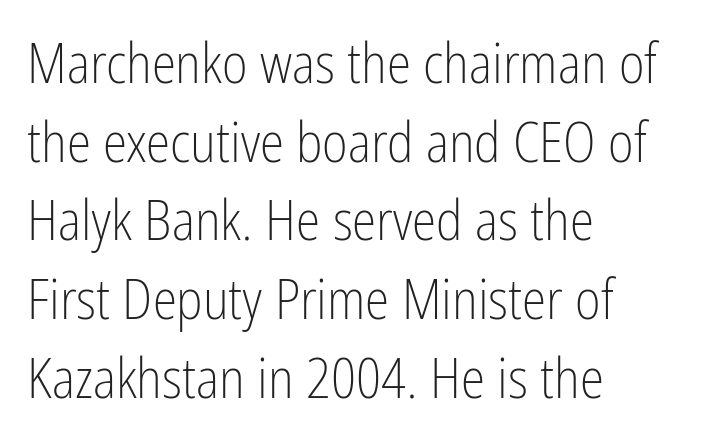
Q: Is the text bold? A: No.
Q: Is the text italic (slanted)? A: No, it is upright.
Q: Is the typeface a serif or a sans-serif typeface? A: Sans-serif.
Q: Is the text underlined? A: No.
Q: How is the paragraph aligned? A: Left-aligned.
Q: Is the spacing between letters normal or unusually wide? A: Normal.
Q: Is the spacing between lines tight, normal or loose? A: Normal.
Q: Width (condensed, normal, or wide)? A: Condensed.
Q: Stroke contrast? A: Low.
Q: x-height? A: Medium.
Q: Monospaced? A: No.
